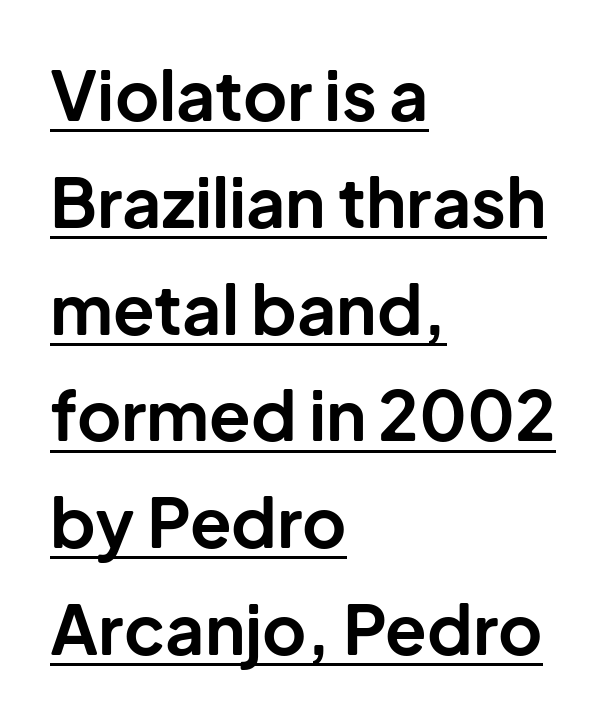
The face used here appears with an underline applied. Compared with an ordinary text face, these strokes are far heavier — a full bold. How are the letters spaced? Ordinarily, with no added tracking. The type family on display is of the sans-serif kind.
